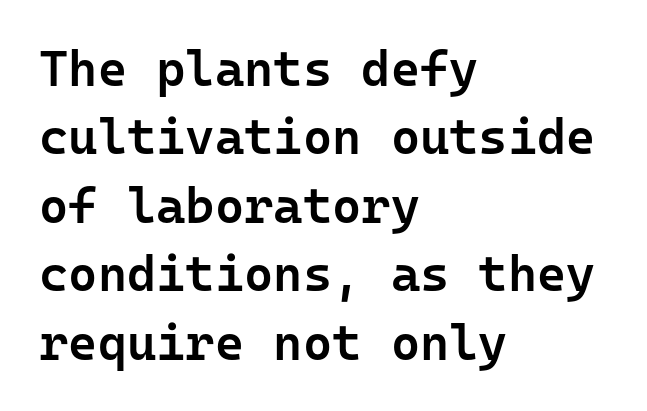
{"serif": "no", "italic": "no", "bold": "semi", "weight": "semibold", "width": "normal", "stroke_contrast": "low", "x_height": "medium", "monospaced": "yes", "underline": "no", "align": "left", "line_spacing": "normal", "line_spacing_ratio": 1.37, "letter_spacing": "normal", "letter_spacing_em": 0.0, "glyph_px": 50}
